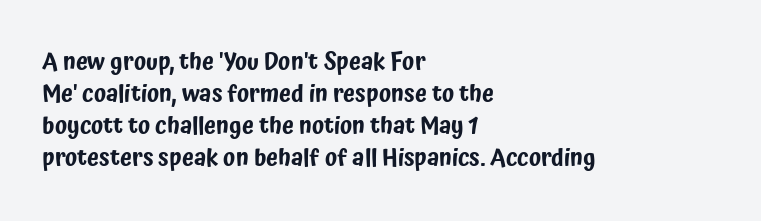
Q: Is the text italic (slanted)? A: No, it is upright.
Q: Is the text underlined? A: No.
Q: How is the paragraph aligned? A: Left-aligned.
Q: Is the spacing between letters normal or unusually wide? A: Normal.
Q: Is the spacing between lines tight, normal or loose? A: Normal.
